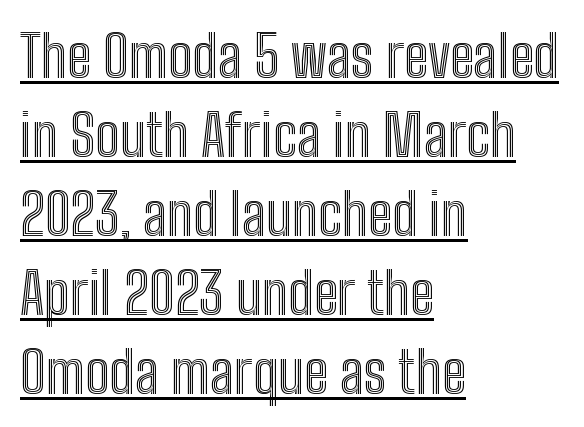
Italic: no, the glyphs are upright roman. Honestly, the underline is the first thing you notice here. One-word summary of the alignment: left. Successive baselines arrive at the customary interval. Between one letter and the next there's only the usual sliver of space. Proportional: the letters do not fall into vertical columns.
